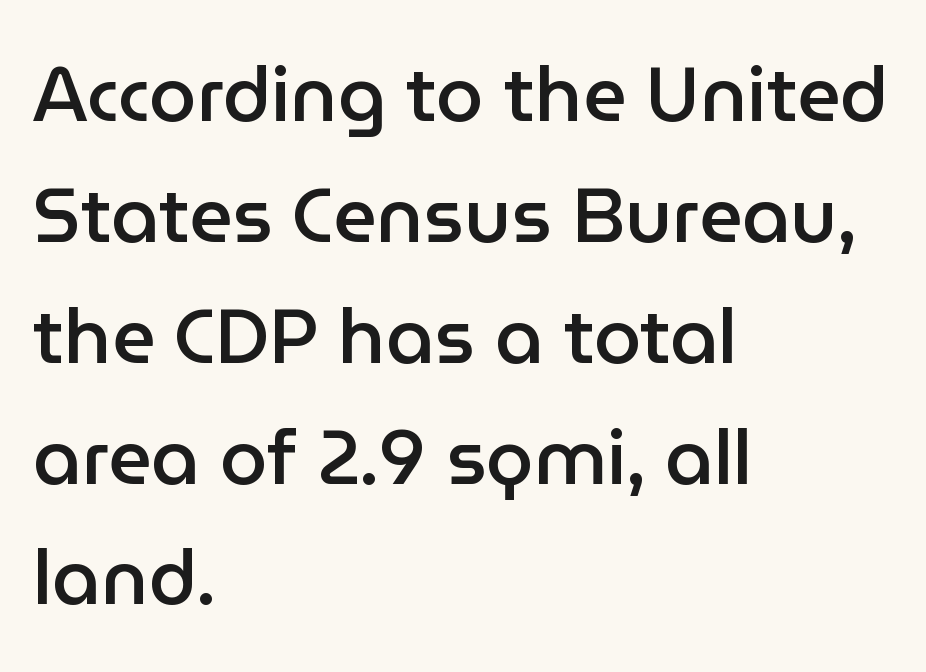
Does the type have serifs? No, each stem ends abruptly. Quick note: interline space is typical. The rag falls on the right side of this text block. This sample uses plain, unmodified letter spacing. The typesetting leans somewhat heavy: a semibold.
